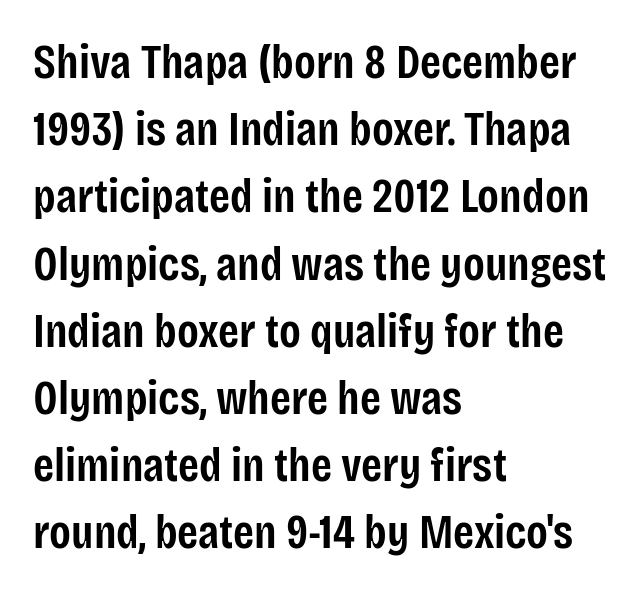
Q: Is the text bold? A: Semi-bold.
Q: Is the text italic (slanted)? A: No, it is upright.
Q: Is the typeface a serif or a sans-serif typeface? A: Sans-serif.
Q: Is the text underlined? A: No.
Q: How is the paragraph aligned? A: Left-aligned.
Q: Is the spacing between letters normal or unusually wide? A: Normal.
Q: Is the spacing between lines tight, normal or loose? A: Normal.
Q: Width (condensed, normal, or wide)? A: Condensed.
Q: Stroke contrast? A: Low.
Q: x-height? A: Large.
Q: Monospaced? A: No.
